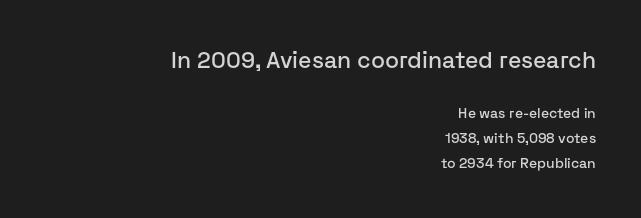
The image shows 23 px text type, upright; set right-aligned, line spacing 1.77x, normal letter spacing, not underlined; the first (top) block is 1.64x larger.
